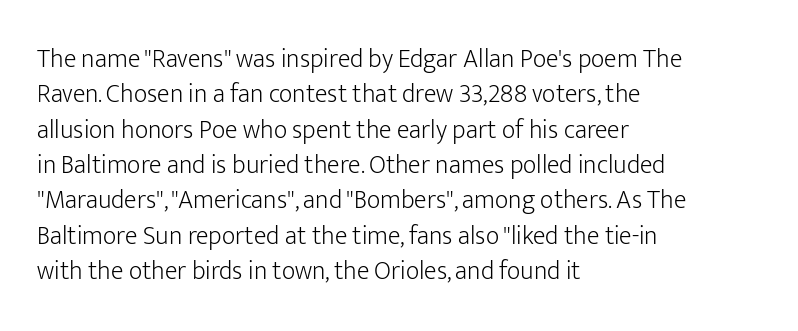
Q: Is the text bold? A: No.
Q: Is the text italic (slanted)? A: No, it is upright.
Q: Is the text underlined? A: No.
Q: How is the paragraph aligned? A: Left-aligned.
Q: Is the spacing between letters normal or unusually wide? A: Normal.
Q: Is the spacing between lines tight, normal or loose? A: Normal.
